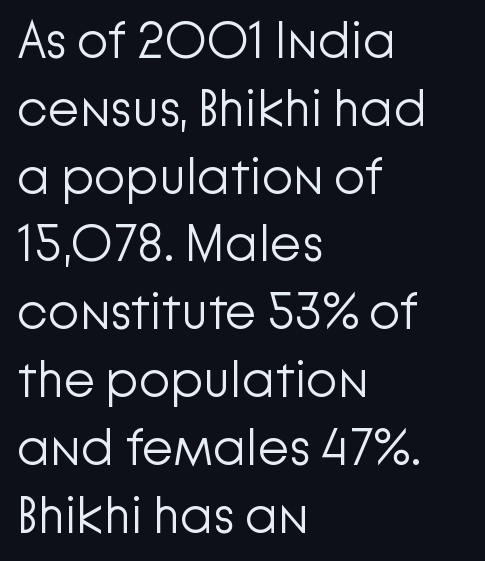
The image shows 51 px light sans-serif type, upright; set left-aligned, normal line spacing (1.33x), normal letter spacing, not underlined; low stroke contrast and a medium x-height.
